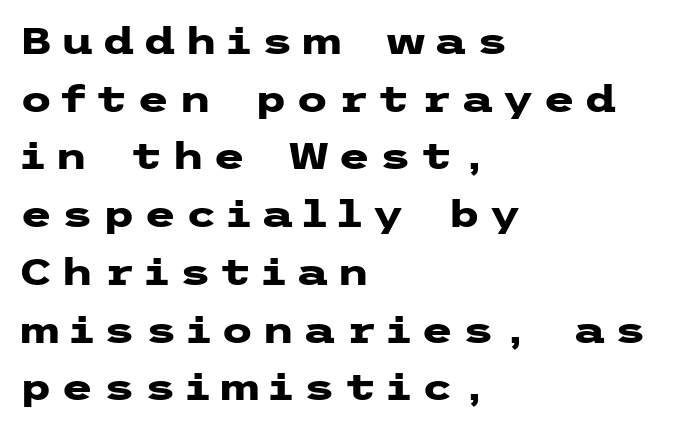
The image shows 37 px heavy, wide sans-serif type, upright; set left-aligned, normal line spacing (1.56x), unusually wide letter spacing (+0.24 em), not underlined; low stroke contrast and a medium x-height.
